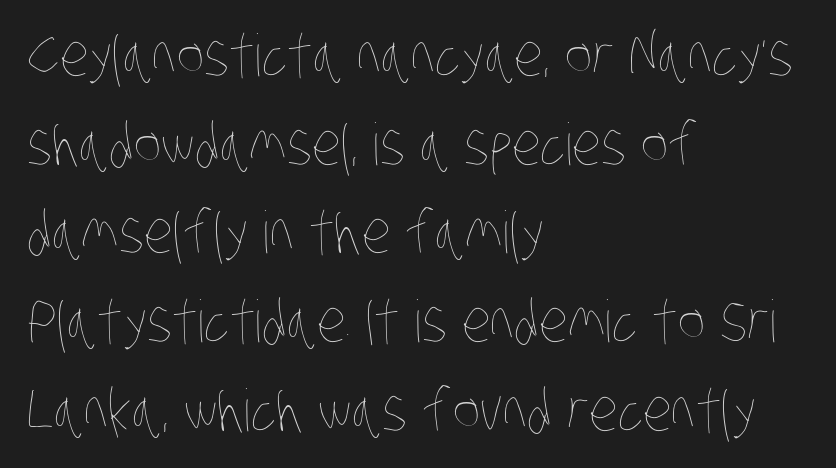
The image shows 58 px thin, condensed type; set left-aligned, normal line spacing (1.53x), normal letter spacing, not underlined; low stroke contrast and a large x-height.
